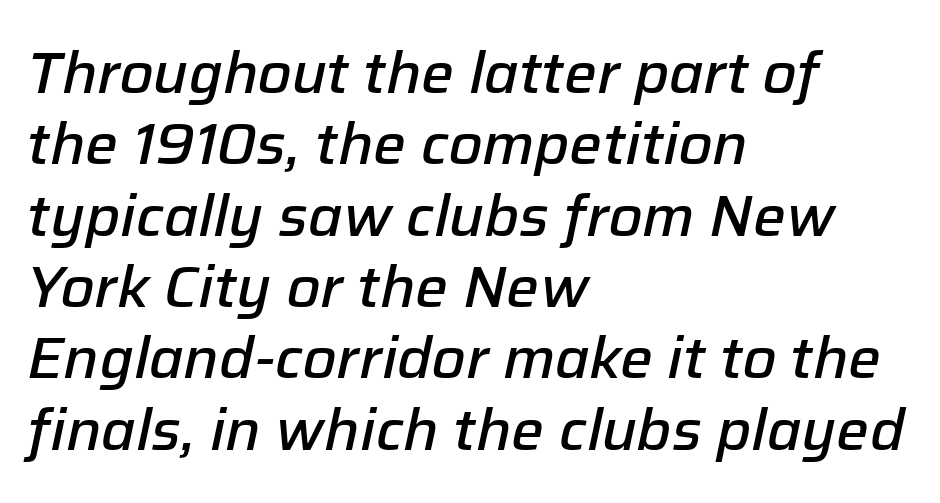
The image shows 58 px semibold type, italic (leaning right); set left-aligned, line spacing 1.23x, normal letter spacing, not underlined; low stroke contrast and a medium x-height.
